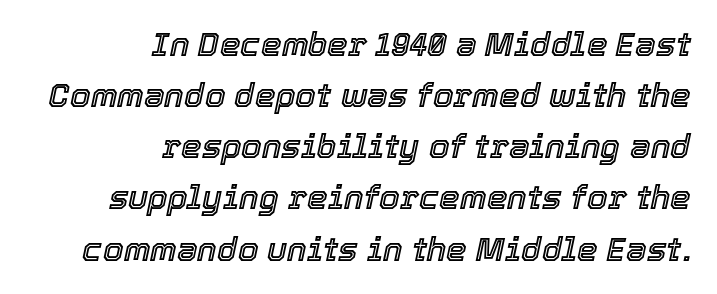
The image shows 33 px text type, italic (leaning right); set right-aligned, normal line spacing (1.55x), normal letter spacing, not underlined; a medium x-height.
